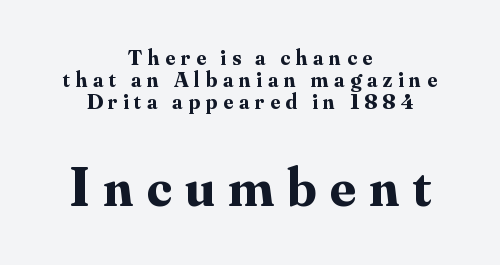
{"serif": "yes", "italic": "no", "bold": "yes", "weight": "bold", "width": "normal", "stroke_contrast": "medium", "x_height": "small", "monospaced": "no", "underline": "no", "align": "center", "line_spacing": "tight", "line_spacing_ratio": 0.99, "letter_spacing": "wide", "letter_spacing_em": 0.25, "larger_block": "second", "size_ratio": 2.5, "glyph_px": 55}
